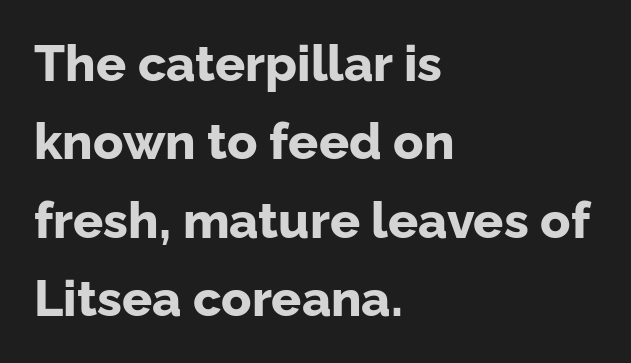
Check under the words: just untouched page. Do the characters align in a grid? No, the font is proportional. Does the weight exceed regular? Yes, all the way to bold. A typesetter would call this leading conventional body-copy spacing. The tracking reads as untouched default to a designer's eye. Check where the strokes stop: nothing finishes them off — pure sans.
